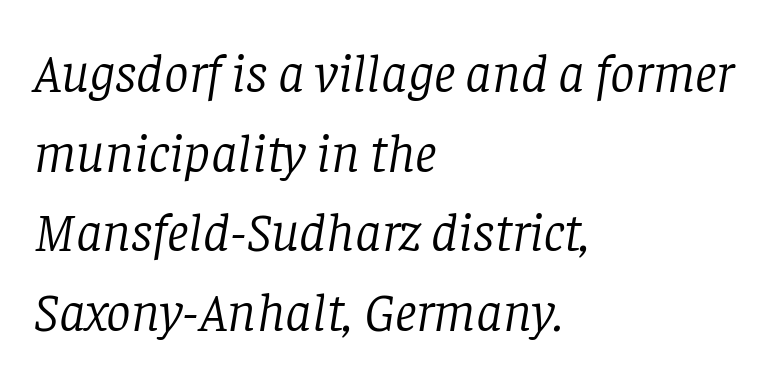
{"serif": "yes", "italic": "yes", "lean": "right", "slant_degrees": 8, "bold": "no", "weight": "light", "width": "normal", "stroke_contrast": "low", "x_height": "large", "monospaced": "no", "underline": "no", "align": "left", "line_spacing": "normal", "line_spacing_ratio": 1.45, "letter_spacing": "normal", "letter_spacing_em": 0.0, "glyph_px": 55}
